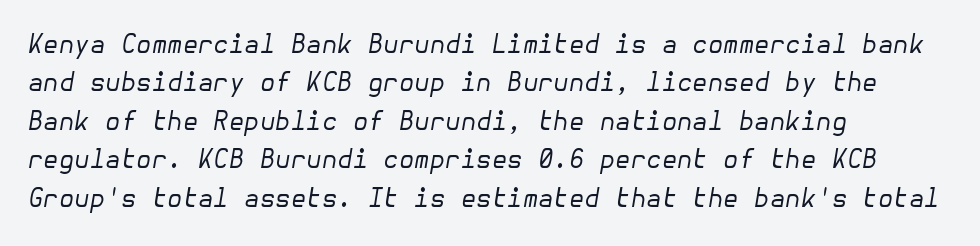
Q: Is the text bold? A: No.
Q: Is the text italic (slanted)? A: Yes, it leans right by about 10 degrees.
Q: Is the text underlined? A: No.
Q: How is the paragraph aligned? A: Left-aligned.
Q: Is the spacing between letters normal or unusually wide? A: Normal.
Q: Is the spacing between lines tight, normal or loose? A: Normal.
